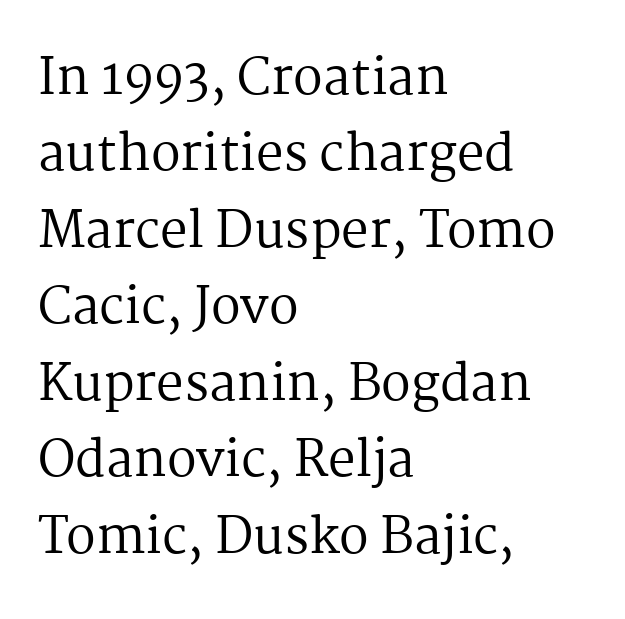
Q: Is the text bold? A: No.
Q: Is the text italic (slanted)? A: No, it is upright.
Q: Is the typeface a serif or a sans-serif typeface? A: Serif.
Q: Is the text underlined? A: No.
Q: How is the paragraph aligned? A: Left-aligned.
Q: Is the spacing between letters normal or unusually wide? A: Normal.
Q: Is the spacing between lines tight, normal or loose? A: Normal.
Q: Width (condensed, normal, or wide)? A: Normal.
Q: Stroke contrast? A: Medium.
Q: x-height? A: Medium.
Q: Monospaced? A: No.
